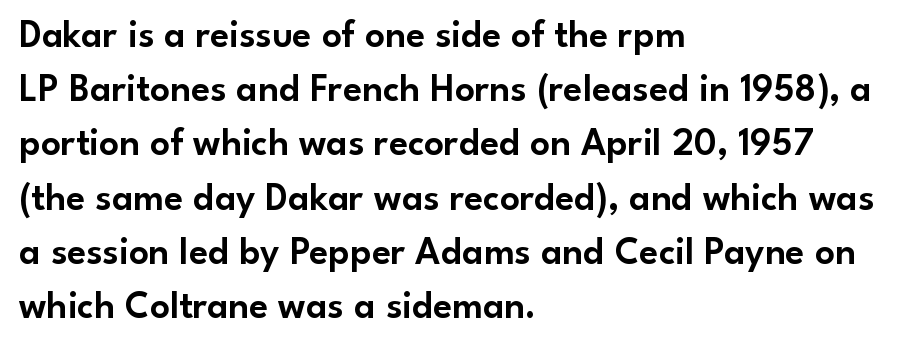
The image shows 39 px sans-serif type, upright; set left-aligned, normal line spacing (1.39x), normal letter spacing, not underlined; low stroke contrast and a small x-height.
